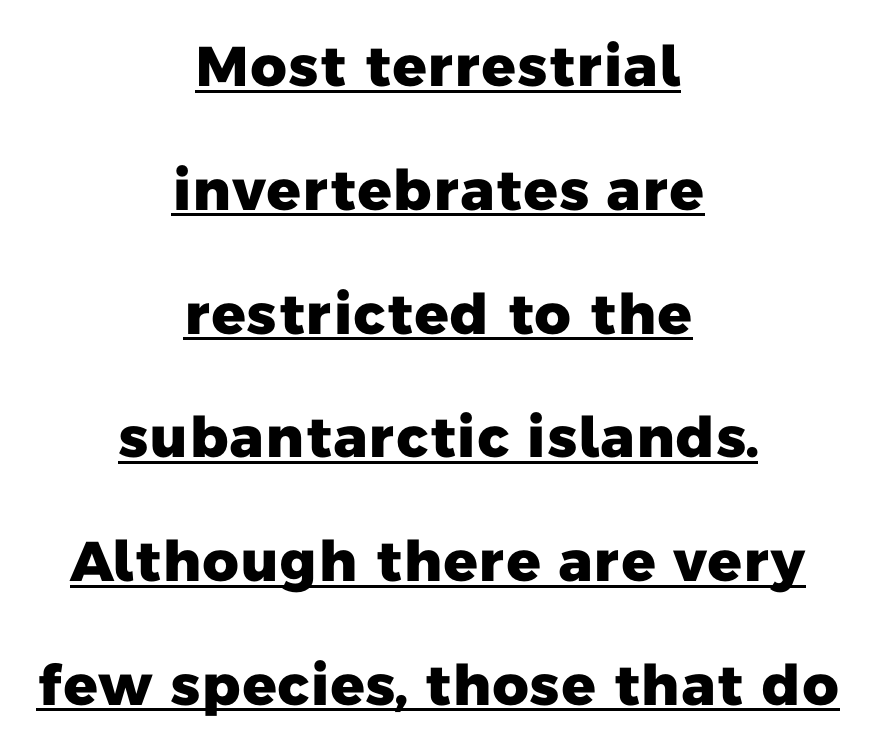
Q: Is the text bold? A: Yes.
Q: Is the typeface a serif or a sans-serif typeface? A: Sans-serif.
Q: Is the text underlined? A: Yes.
Q: How is the paragraph aligned? A: Centered.
Q: Is the spacing between letters normal or unusually wide? A: Normal.
Q: Is the spacing between lines tight, normal or loose? A: Loose.
Q: Width (condensed, normal, or wide)? A: Normal.
Q: Stroke contrast? A: Low.
Q: x-height? A: Medium.
Q: Monospaced? A: No.
